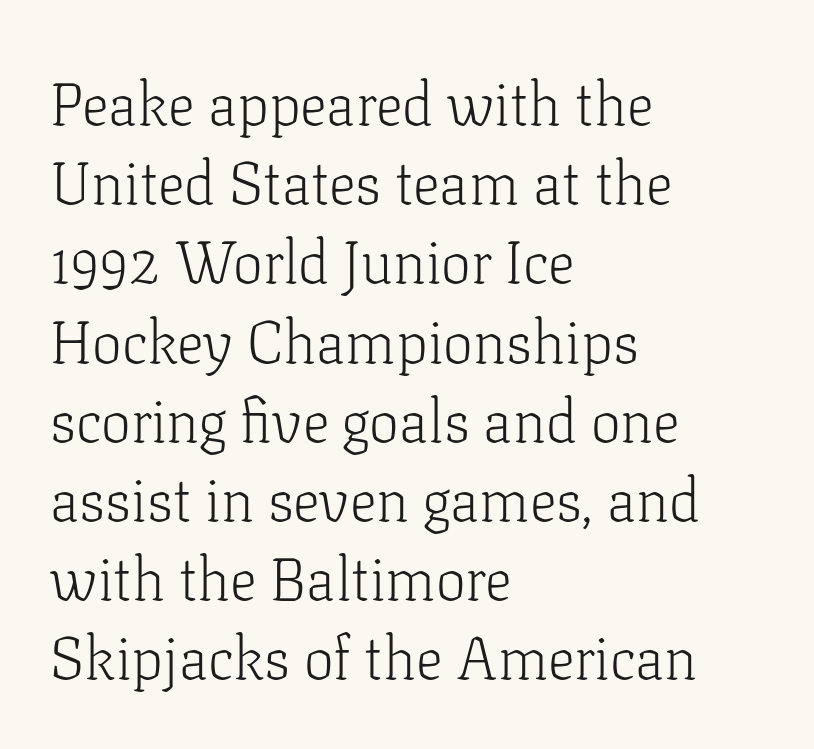
Q: Is the text bold? A: No.
Q: Is the text italic (slanted)? A: No, it is upright.
Q: Is the typeface a serif or a sans-serif typeface? A: Serif.
Q: Is the text underlined? A: No.
Q: How is the paragraph aligned? A: Left-aligned.
Q: Is the spacing between letters normal or unusually wide? A: Normal.
Q: Is the spacing between lines tight, normal or loose? A: Normal.
Q: Width (condensed, normal, or wide)? A: Normal.
Q: Stroke contrast? A: Low.
Q: x-height? A: Medium.
Q: Monospaced? A: No.
